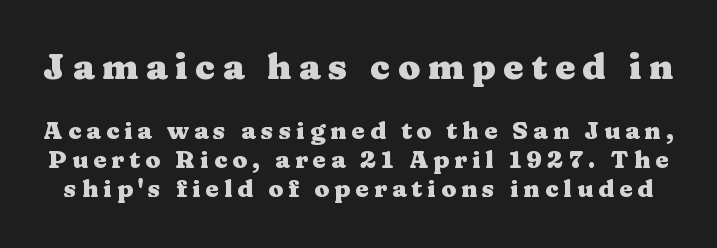
{"serif": "yes", "italic": "no", "bold": "yes", "weight": "heavy", "width": "wide", "stroke_contrast": "medium", "x_height": "medium", "monospaced": "no", "underline": "no", "line_spacing_ratio": 1.21, "letter_spacing": "wide", "letter_spacing_em": 0.21, "larger_block": "first", "size_ratio": 1.5, "glyph_px": 36}
